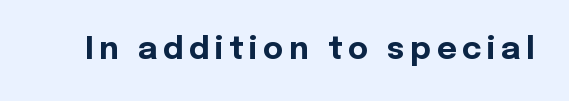
Stroke thickness is high; the sample reads as a true bold. The specimen omits any rule beneath the text block's lines. Tall strokes in this sample are plumb rather than angled. The passage shown is typed in a proportional face where columns would drift.
